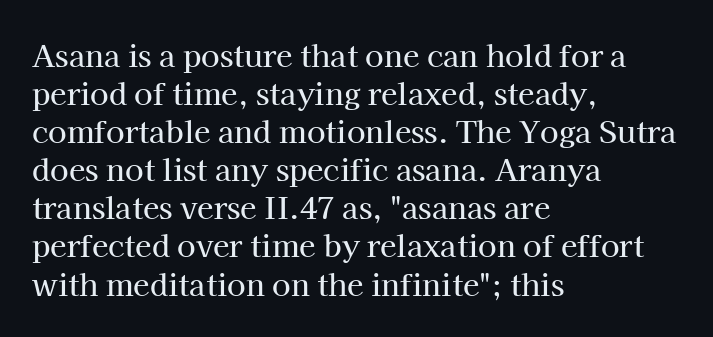
Q: Is the text italic (slanted)? A: No, it is upright.
Q: Is the typeface a serif or a sans-serif typeface? A: Serif.
Q: Is the text underlined? A: No.
Q: How is the paragraph aligned? A: Left-aligned.
Q: Is the spacing between letters normal or unusually wide? A: Normal.
Q: Is the spacing between lines tight, normal or loose? A: Normal.
Q: Width (condensed, normal, or wide)? A: Normal.
Q: Stroke contrast? A: High.
Q: x-height? A: Medium.
Q: Monospaced? A: No.
